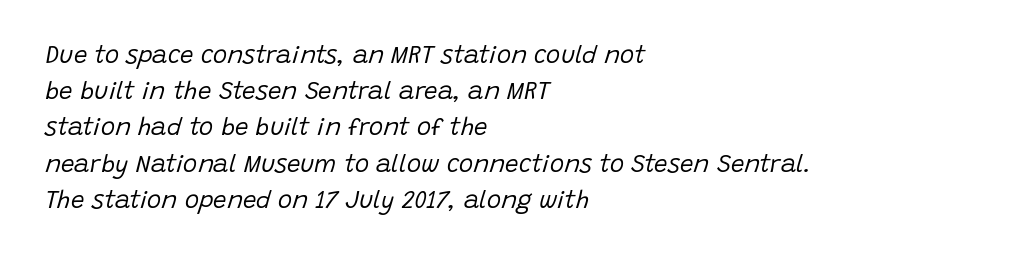
{"italic": "yes", "lean": "right", "slant_degrees": 15, "bold": "no", "underline": "no", "align": "left", "line_spacing": "normal", "line_spacing_ratio": 1.51, "letter_spacing": "normal", "letter_spacing_em": 0.0, "glyph_px": 24}
